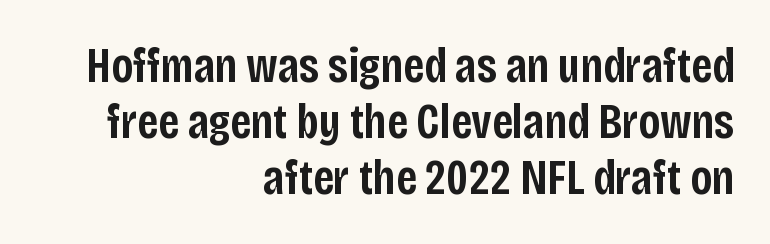
{"serif": "no", "italic": "no", "bold": "semi", "weight": "semibold", "width": "condensed", "stroke_contrast": "low", "x_height": "large", "monospaced": "no", "underline": "no", "align": "right", "line_spacing": "tight", "line_spacing_ratio": 1.14, "letter_spacing": "normal", "letter_spacing_em": 0.0, "glyph_px": 49}
